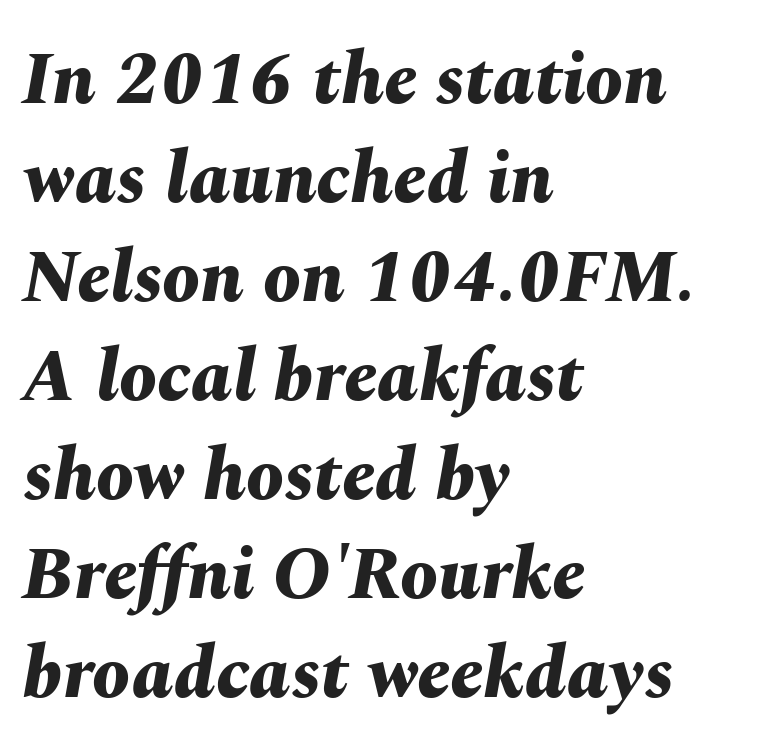
The image shows 75 px bold type, italic (leaning right); set left-aligned, normal line spacing (1.32x), normal letter spacing, not underlined; medium stroke contrast and a medium x-height.
